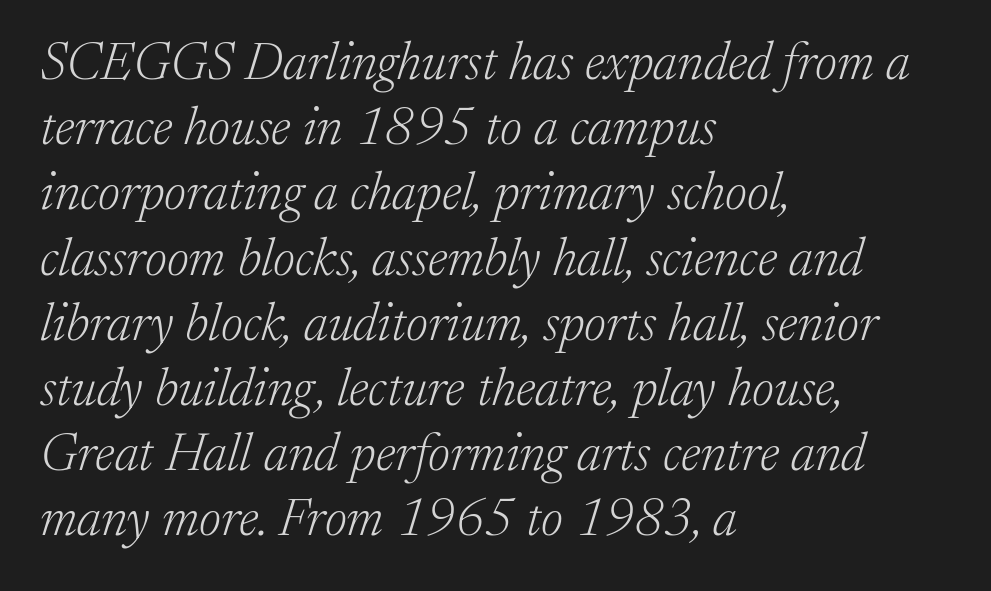
The image shows 53 px light serif type, italic (leaning right); set left-aligned, line spacing 1.23x, normal letter spacing, not underlined; low stroke contrast and a medium x-height.
